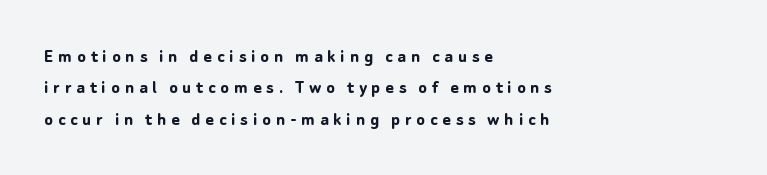
Q: Is the text bold? A: Yes.
Q: Is the text italic (slanted)? A: No, it is upright.
Q: Is the text underlined? A: No.
Q: How is the paragraph aligned? A: Left-aligned.
Q: Is the spacing between letters normal or unusually wide? A: Unusually wide.
Q: Is the spacing between lines tight, normal or loose? A: Normal.
